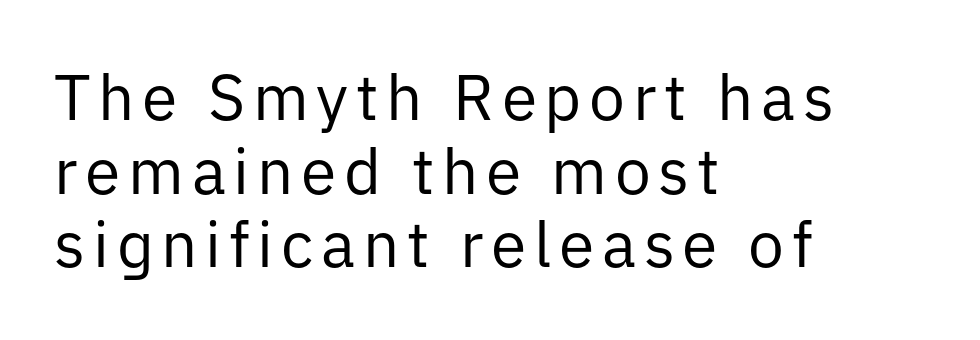
The image shows 64 px regular-weight sans-serif type, upright; set left-aligned, tight line spacing (1.15x), not underlined; low stroke contrast and a medium x-height.
